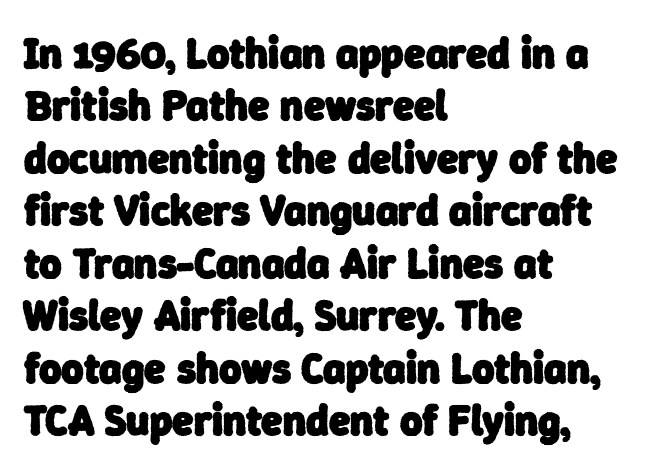
{"serif": "no", "bold": "yes", "weight": "heavy", "width": "normal", "stroke_contrast": "low", "x_height": "medium", "monospaced": "no", "underline": "no", "align": "left", "line_spacing_ratio": 1.22, "letter_spacing": "normal", "letter_spacing_em": 0.0, "glyph_px": 43}
